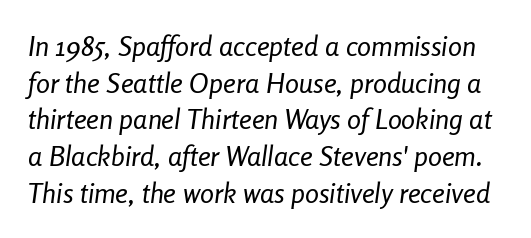
The image shows 28 px regular-weight, condensed type, italic (leaning right); set normal line spacing (1.31x), normal letter spacing, not underlined; low stroke contrast and a medium x-height.
